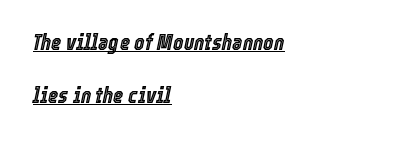
The image shows 22 px text type, italic (leaning right); set left-aligned, loose line spacing (2.42x), normal letter spacing, underlined.
